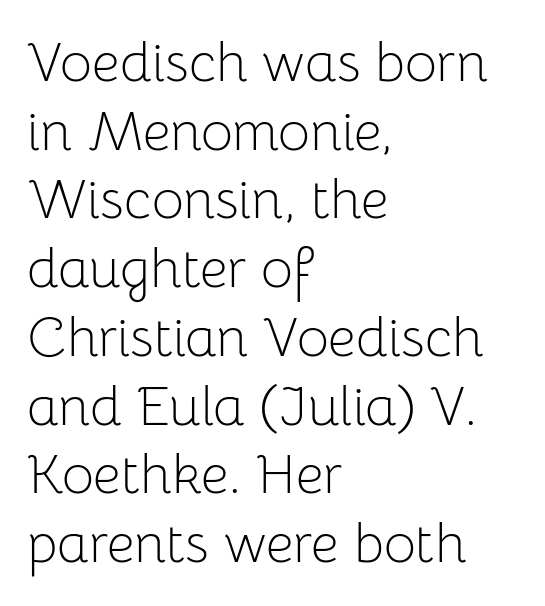
The image shows 55 px light sans-serif type, upright; set left-aligned, normal line spacing (1.25x), normal letter spacing, not underlined; low stroke contrast and a medium x-height.
